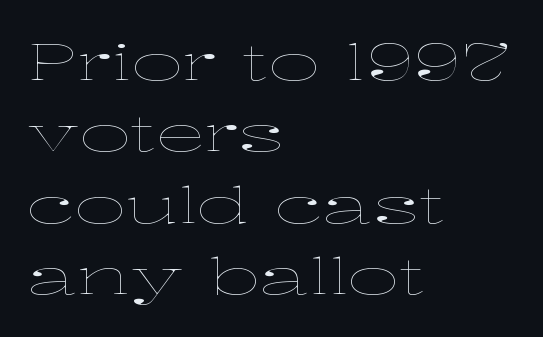
Q: Is the text bold? A: No.
Q: Is the text italic (slanted)? A: No, it is upright.
Q: Is the text underlined? A: No.
Q: How is the paragraph aligned? A: Left-aligned.
Q: Is the spacing between letters normal or unusually wide? A: Normal.
Q: Is the spacing between lines tight, normal or loose? A: Normal.
Q: Width (condensed, normal, or wide)? A: Wide.
Q: Stroke contrast? A: Low.
Q: x-height? A: Medium.
Q: Monospaced? A: No.
